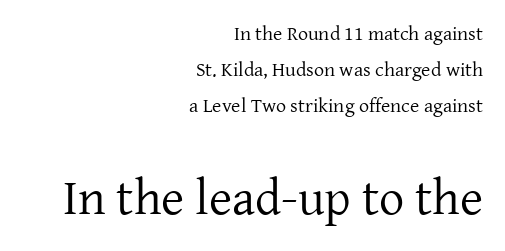
{"serif": "yes", "italic": "no", "bold": "no", "weight": "regular", "width": "normal", "stroke_contrast": "low", "x_height": "medium", "monospaced": "no", "underline": "no", "align": "right", "line_spacing_ratio": 1.8, "letter_spacing": "normal", "letter_spacing_em": 0.0, "larger_block": "second", "size_ratio": 2.5, "glyph_px": 50}
